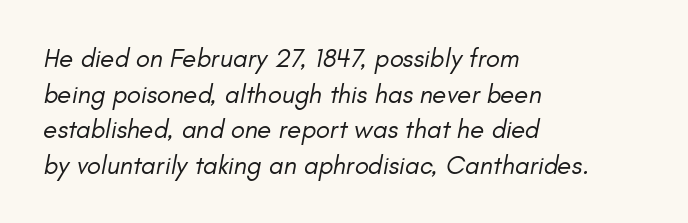
{"italic": "yes", "lean": "right", "slant_degrees": 11, "bold": "no", "underline": "no", "align": "left", "line_spacing": "normal", "line_spacing_ratio": 1.37, "letter_spacing": "normal", "letter_spacing_em": 0.0, "glyph_px": 26}
